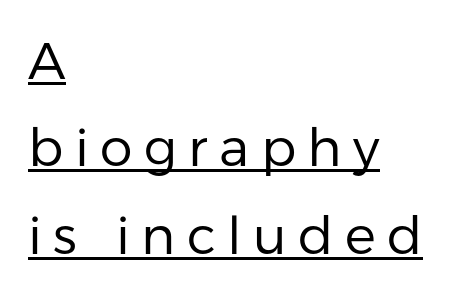
The letters advance in unequal steps, a hallmark of proportional type. Horizontal bands of white between lines are of average thickness. Regarding serifs, this sample does without them. In terms of letterspacing, this is a distinctly airy, spread setting. When letters stand straight like this, we call the style roman or upright. If you drew a ruler down the left edge, every line would touch it.
